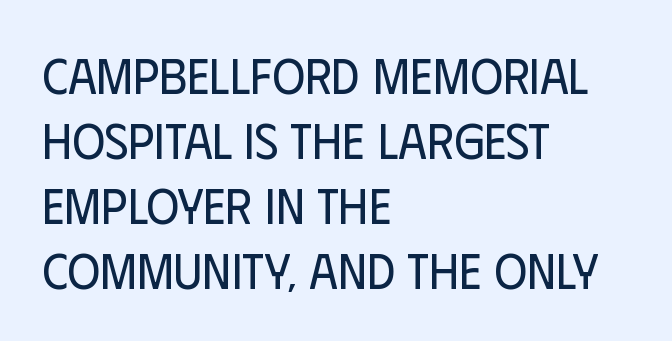
Q: Is the text bold? A: No.
Q: Is the text italic (slanted)? A: No, it is upright.
Q: Is the typeface a serif or a sans-serif typeface? A: Sans-serif.
Q: Is the text underlined? A: No.
Q: How is the paragraph aligned? A: Left-aligned.
Q: Is the spacing between letters normal or unusually wide? A: Normal.
Q: Is the spacing between lines tight, normal or loose? A: Normal.
Q: Width (condensed, normal, or wide)? A: Condensed.
Q: Stroke contrast? A: Low.
Q: x-height? A: Large.
Q: Monospaced? A: No.
